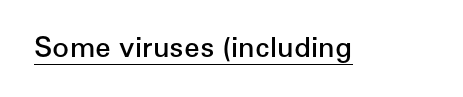
The image shows 28 px semibold sans-serif type, upright; set normal letter spacing, underlined; low stroke contrast and a medium x-height.
